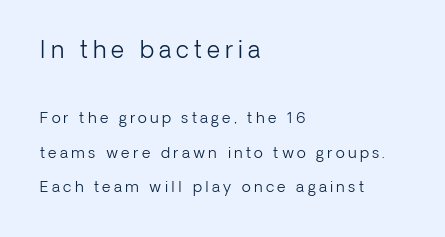
{"italic": "no", "bold": "no", "underline": "no", "align": "left", "line_spacing": "loose", "line_spacing_ratio": 2.3, "letter_spacing": "wide", "letter_spacing_em": 0.22, "larger_block": "first", "size_ratio": 1.53, "glyph_px": 23}
